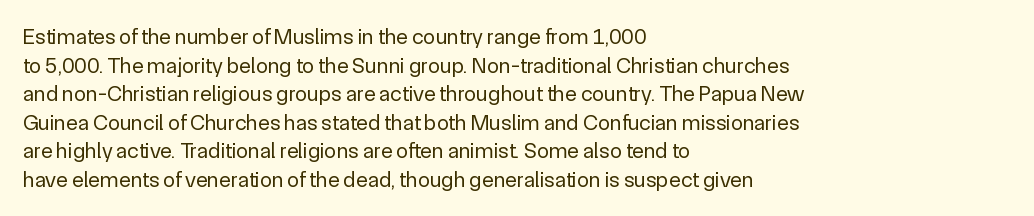
The image shows 22 px text type, upright; set left-aligned, normal line spacing (1.3x), normal letter spacing, not underlined.
